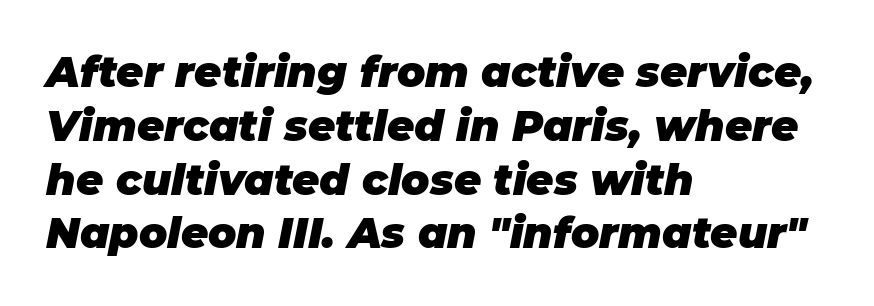
The text block is weighted toward the left margin, trailing off unevenly rightward. Emphasis-style slanted type is in use. Note the varied advance widths — an 'i' is clearly narrower than an 'm'. Every letter is thick-stroked: bold, no question. In terms of leading, this rendering sits right in the middle.
